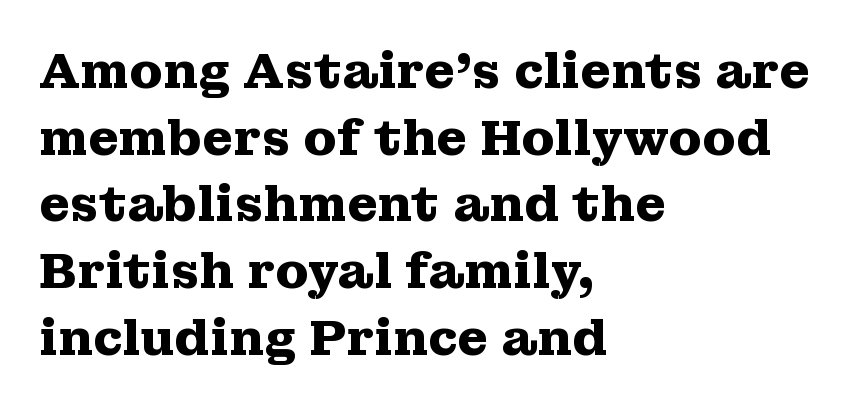
Q: Is the text bold? A: Yes.
Q: Is the text italic (slanted)? A: No, it is upright.
Q: Is the typeface a serif or a sans-serif typeface? A: Serif.
Q: Is the text underlined? A: No.
Q: How is the paragraph aligned? A: Left-aligned.
Q: Is the spacing between letters normal or unusually wide? A: Normal.
Q: Is the spacing between lines tight, normal or loose? A: Normal.
Q: Width (condensed, normal, or wide)? A: Wide.
Q: Stroke contrast? A: Medium.
Q: x-height? A: Medium.
Q: Monospaced? A: No.
